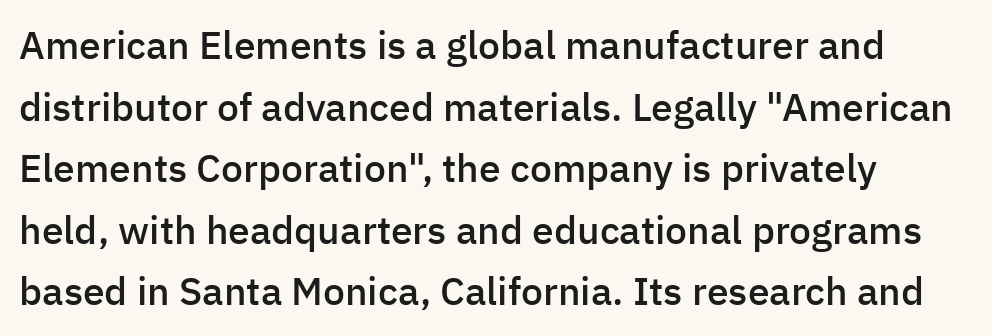
A normal amount of white space separates one row of letters from the next. If you drew a line through each stem, it would be perfectly vertical. The zone under the glyphs is completely vacant. Weight: semibold (demi). A sans-serif font was chosen for this passage. Here the designer chose a conventional face with non-uniform glyph widths.
